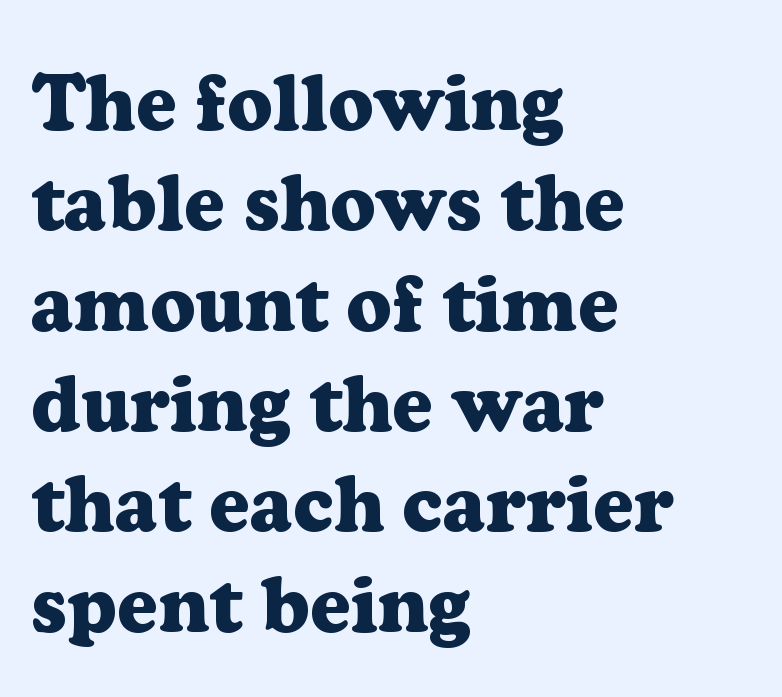
Does the weight exceed regular? Yes, all the way to bold. How would I describe the line gaps? Plain and ordinary. The lines are quadded left. The letters stand straight up with perfectly vertical stems. This rendering employs a face with finishing strokes, i.e., a serif. The zone under the glyphs is completely vacant.
